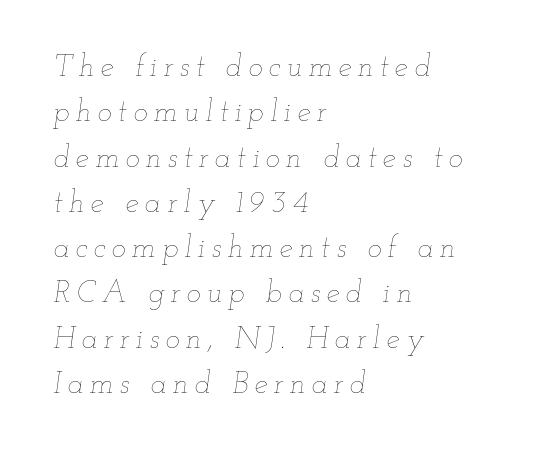
{"italic": "yes", "lean": "right", "slant_degrees": 12, "bold": "no", "weight": "thin", "width": "wide", "stroke_contrast": "low", "x_height": "small", "monospaced": "no", "underline": "no", "align": "left", "line_spacing": "normal", "line_spacing_ratio": 1.51, "letter_spacing": "wide", "letter_spacing_em": 0.21, "glyph_px": 30}
